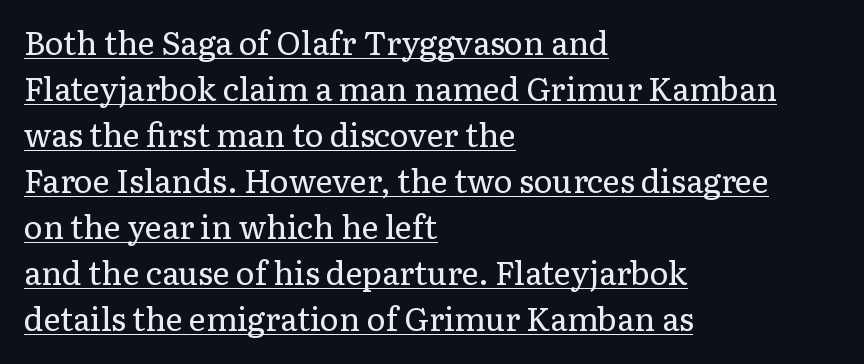
Q: Is the text bold? A: No.
Q: Is the text italic (slanted)? A: No, it is upright.
Q: Is the typeface a serif or a sans-serif typeface? A: Serif.
Q: Is the text underlined? A: Yes.
Q: How is the paragraph aligned? A: Left-aligned.
Q: Is the spacing between letters normal or unusually wide? A: Normal.
Q: Is the spacing between lines tight, normal or loose? A: Normal.
Q: Width (condensed, normal, or wide)? A: Normal.
Q: Stroke contrast? A: Low.
Q: x-height? A: Medium.
Q: Monospaced? A: No.
